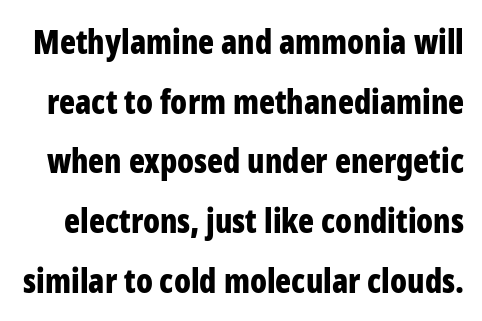
The image shows 33 px bold, condensed sans-serif type, upright; set line spacing 1.81x, normal letter spacing, not underlined; low stroke contrast and a medium x-height.
